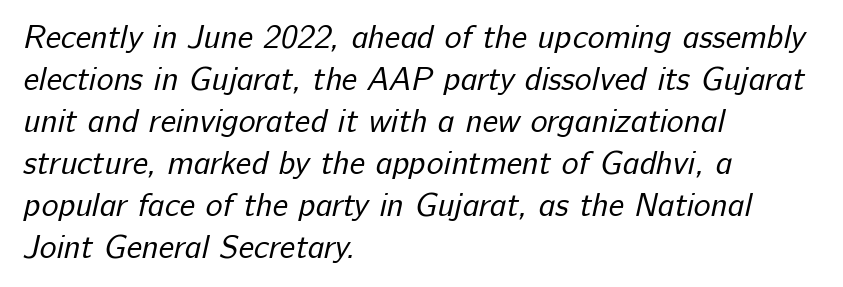
Decoration check: the copy has no underline. Summary of vertical rhythm: regular, with standard interline spacing. Leftover space on each line is placed entirely after the last word. Do the characters align in a grid? No, the font is proportional.
